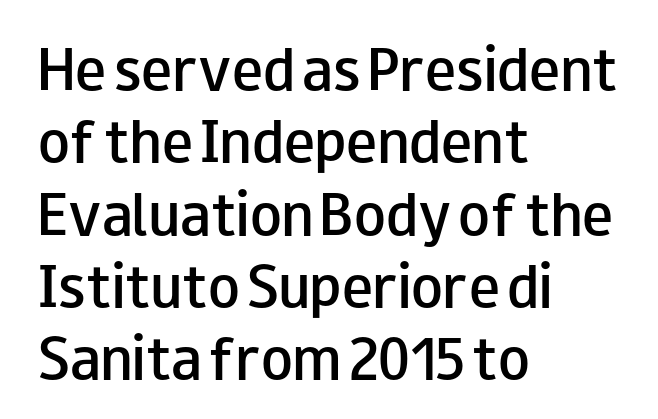
Spacing between characters is what you'd get straight out of the box. Honestly, there is no underline to notice here at all. The setting favours the left margin, as ordinary paragraphs usually do. In terms of weight, the rendering is demibold, just under bold.
